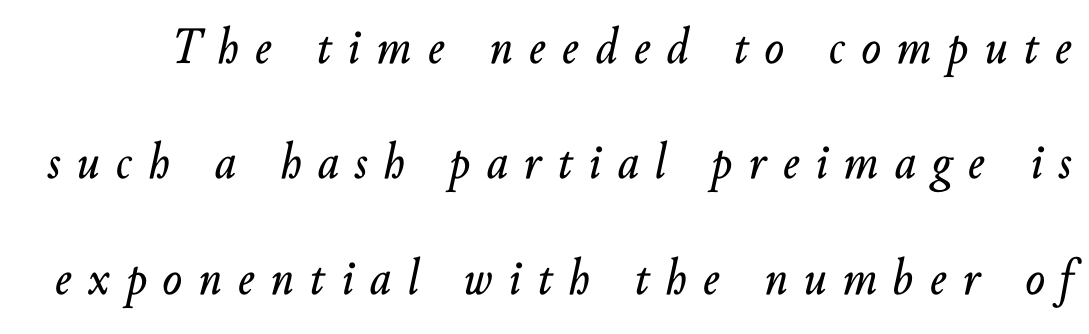
The image shows 52 px text type, italic (leaning right); set loose line spacing (2.22x), unusually wide letter spacing (+0.31 em), not underlined; low stroke contrast and a small x-height.
